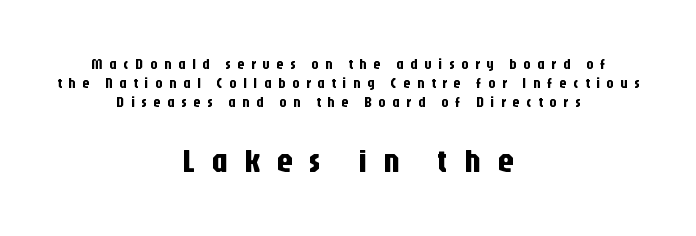
This sample has the flowing, uneven cadence of proportional lettering. Note: smaller setting up top, larger setting below. Each letter's strokes conclude bluntly, with no projecting serifs. Each row of text sits above clean, open space.
